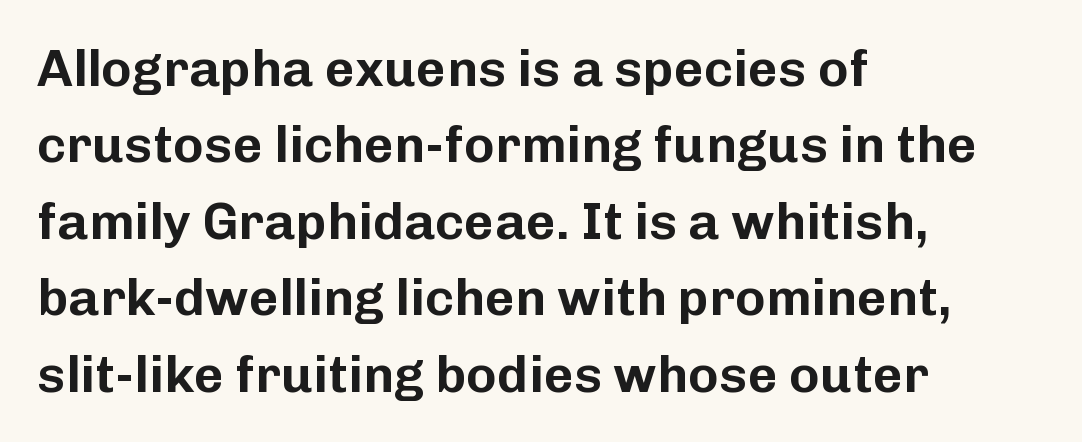
The image shows 52 px sans-serif type, upright; set left-aligned, normal line spacing (1.47x), normal letter spacing, not underlined; low stroke contrast and a medium x-height.
